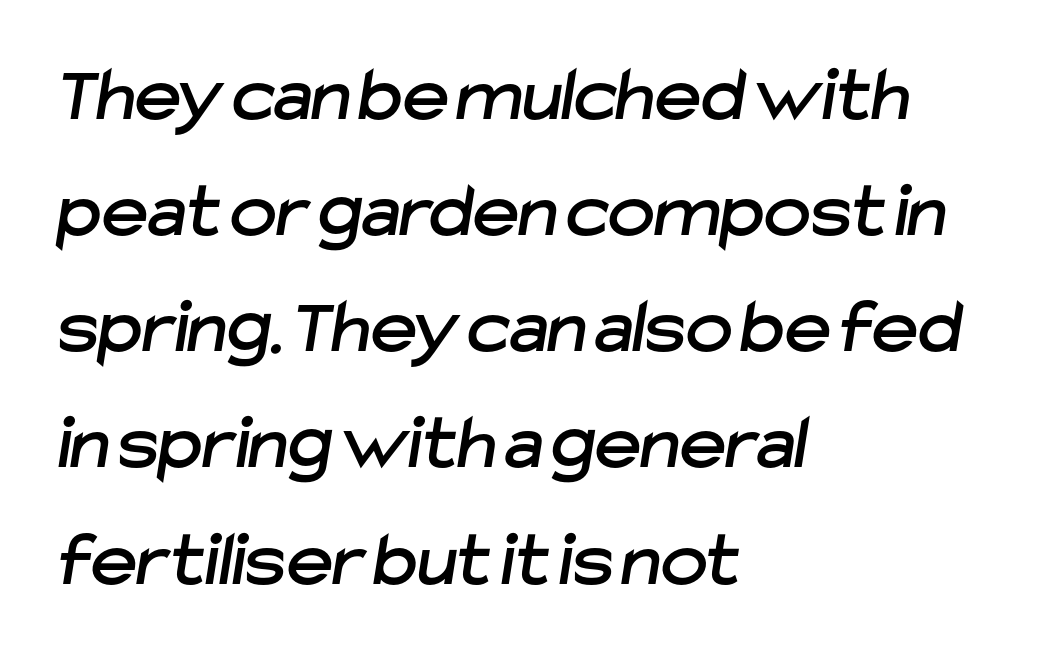
What kind of face is this? One without serifs — a sans. The glyphs are unaccompanied by any horizontal stroke below them. Notice how descenders clear the ascenders below comfortably — that's standard leading. Proportional: the letters do not fall into vertical columns. Look at the tracking — it's just the regular setting, nothing added.
